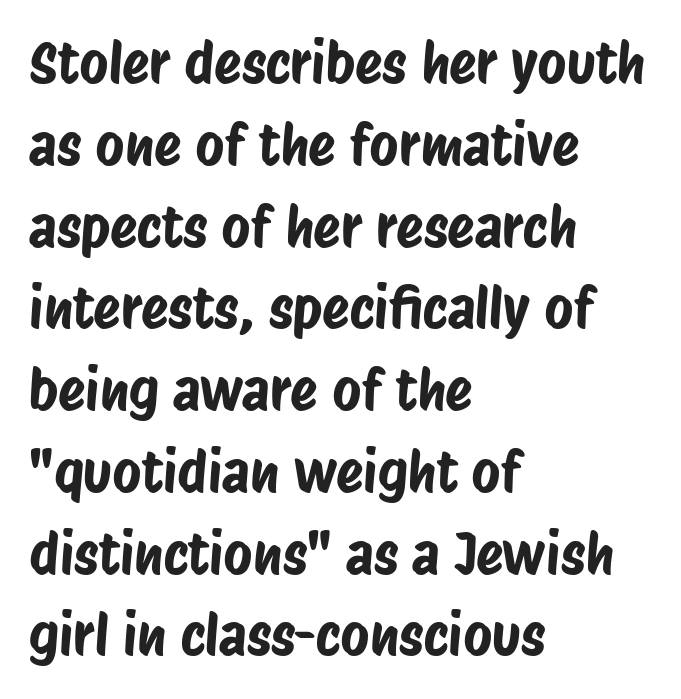
Q: Is the typeface a serif or a sans-serif typeface? A: Sans-serif.
Q: Is the text underlined? A: No.
Q: How is the paragraph aligned? A: Left-aligned.
Q: Is the spacing between letters normal or unusually wide? A: Normal.
Q: Is the spacing between lines tight, normal or loose? A: Normal.
Q: Width (condensed, normal, or wide)? A: Condensed.
Q: Stroke contrast? A: Low.
Q: x-height? A: Large.
Q: Monospaced? A: No.
